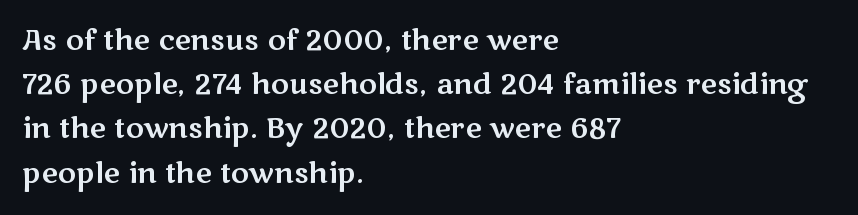
The image shows 28 px wide sans-serif type, upright; set left-aligned, normal line spacing (1.58x), normal letter spacing, not underlined; medium stroke contrast and a medium x-height.
